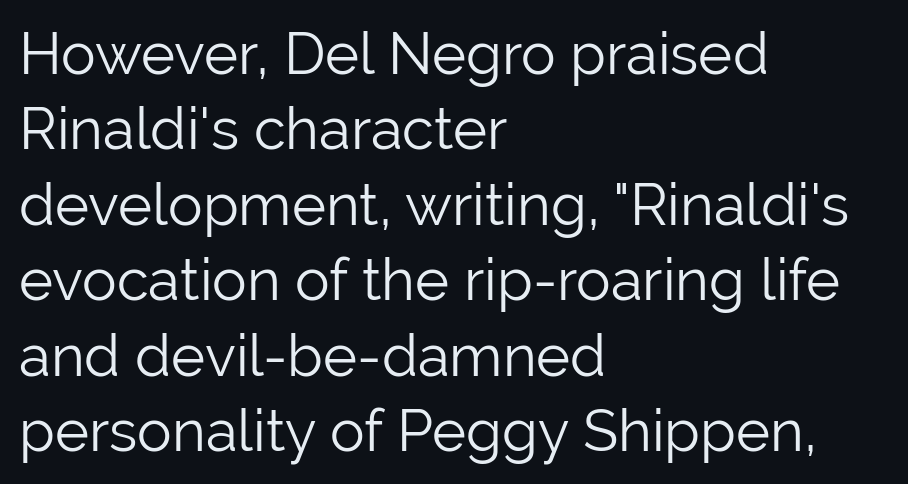
The image shows 58 px light sans-serif type, upright; set left-aligned, normal line spacing (1.3x), normal letter spacing, not underlined; low stroke contrast and a medium x-height.
